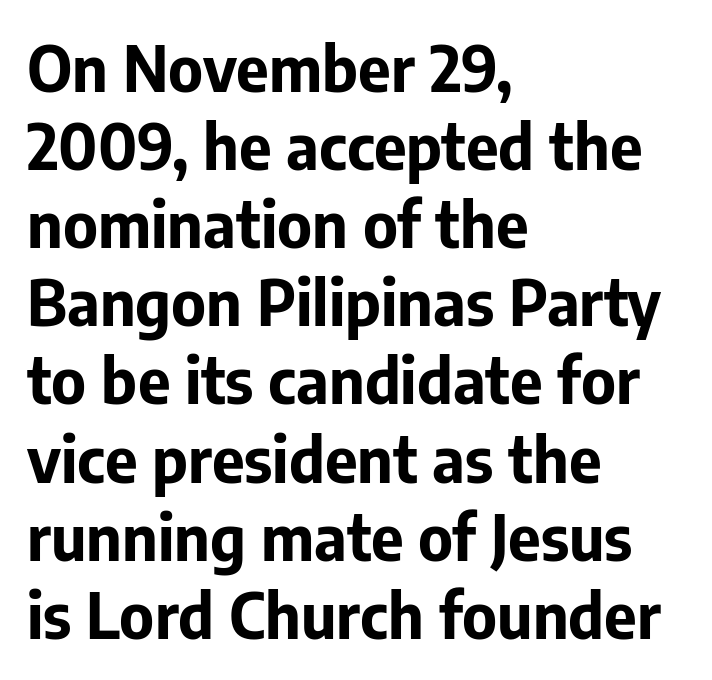
The image shows 63 px bold sans-serif type, upright; set left-aligned, line spacing 1.24x, normal letter spacing, not underlined; low stroke contrast and a medium x-height.
